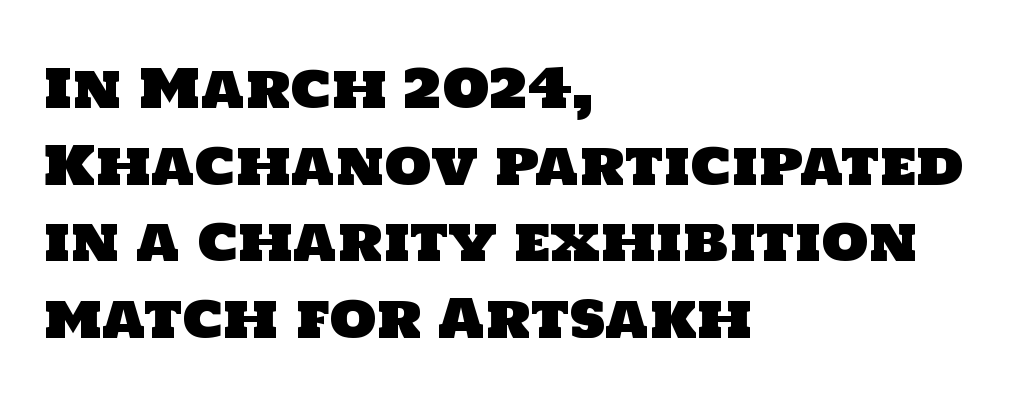
{"serif": "no", "width": "normal", "stroke_contrast": "low", "x_height": "large", "monospaced": "no", "underline": "no", "align": "left", "line_spacing": "normal", "line_spacing_ratio": 1.42, "letter_spacing": "normal", "letter_spacing_em": 0.0, "glyph_px": 54}
